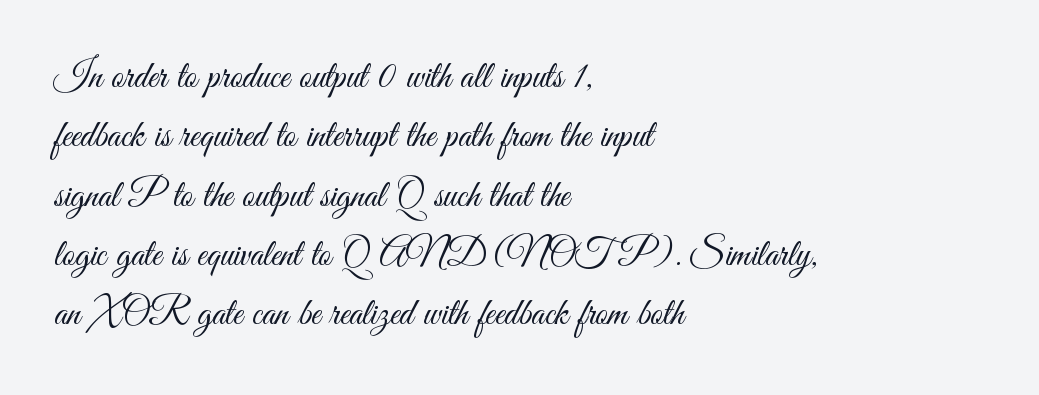
Summary of weight: not heavy and not bold. The face used here is proportionally spaced, like ordinary book or web type. Stroke terminals: plain, sans-serif. A bare baseline throughout the passage. Default kerning and tracking; the words read as compact shapes.
